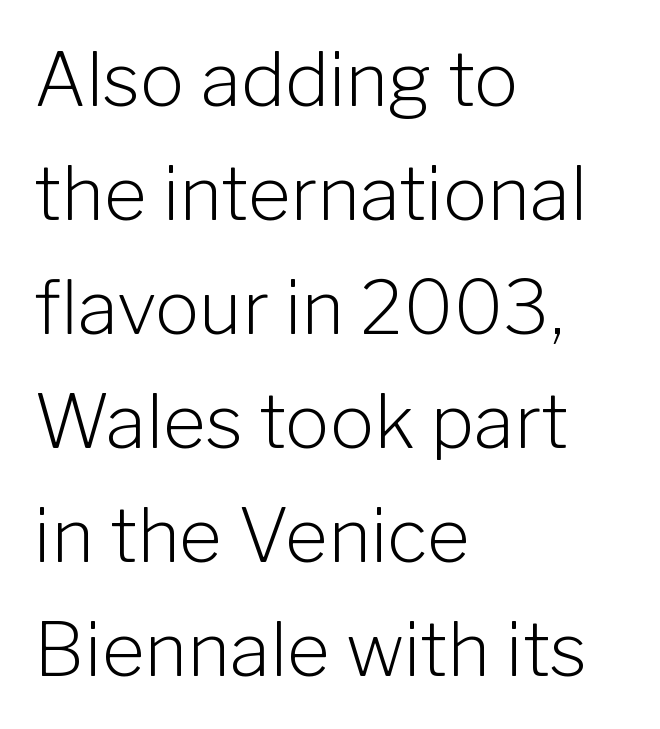
The image shows 74 px light sans-serif type, upright; set left-aligned, normal line spacing (1.54x), normal letter spacing, not underlined; low stroke contrast and a medium x-height.
